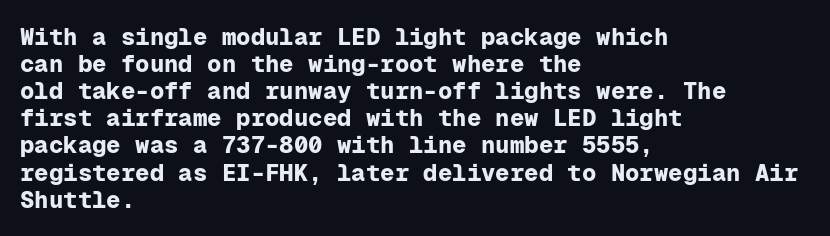
The image shows 24 px bold type, upright; set left-aligned, tight line spacing (1.13x), normal letter spacing, not underlined.
